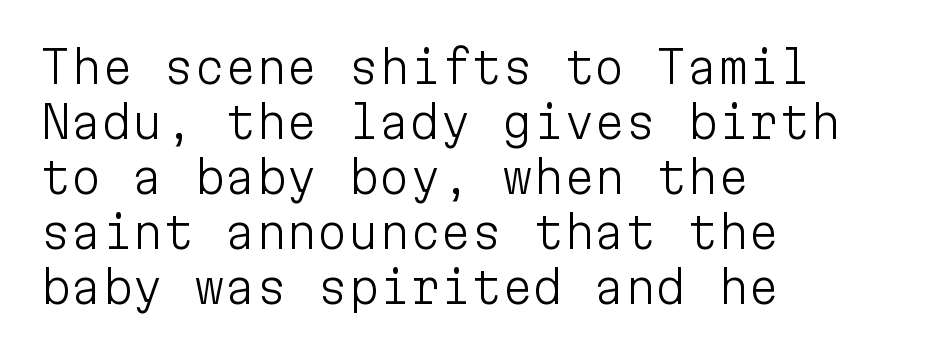
{"serif": "no", "italic": "no", "bold": "no", "weight": "light", "width": "normal", "stroke_contrast": "low", "x_height": "medium", "monospaced": "yes", "underline": "no", "align": "left", "line_spacing": "normal", "line_spacing_ratio": 1.25, "letter_spacing": "normal", "letter_spacing_em": 0.0, "glyph_px": 44}
